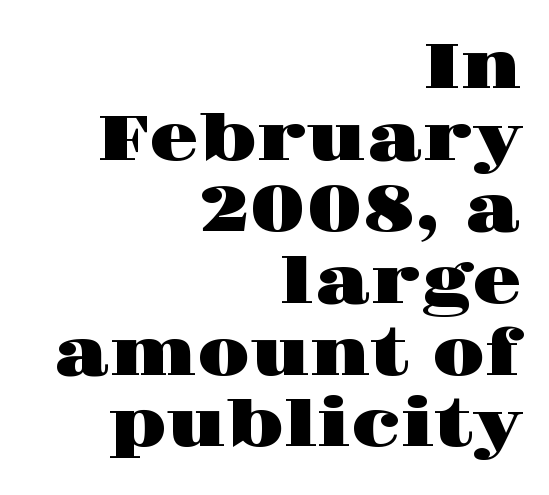
The space between consecutive lines is stingy. Nothing unusual about the tracking: characters are spaced as the font intends. These lines were composed using upright roman letters. Is this a fixed-width face? No — the glyphs have proportional, varying widths. Is the block centered? No — it sits flush against the right margin.
